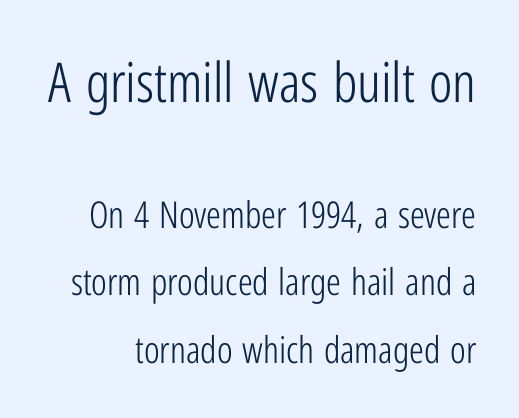
Q: Is the text bold? A: No.
Q: Is the text italic (slanted)? A: No, it is upright.
Q: Is the typeface a serif or a sans-serif typeface? A: Sans-serif.
Q: Is the text underlined? A: No.
Q: Is the spacing between letters normal or unusually wide? A: Normal.
Q: Which block of text is set in a larger size, the first (top) or the second (bottom)? A: The first (top) one.
Q: Width (condensed, normal, or wide)? A: Condensed.
Q: Stroke contrast? A: Low.
Q: x-height? A: Medium.
Q: Monospaced? A: No.
